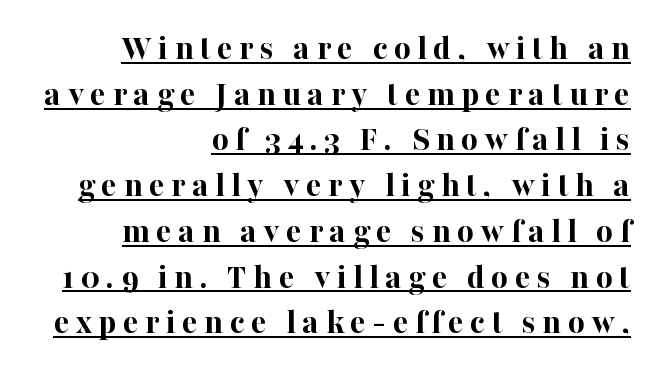
The image shows 36 px bold serif type, upright; set right-aligned, normal line spacing (1.27x), underlined; high stroke contrast and a medium x-height.
